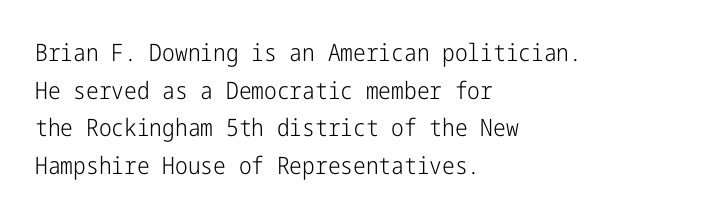
{"italic": "no", "bold": "no", "underline": "no", "align": "left", "line_spacing": "normal", "line_spacing_ratio": 1.57, "letter_spacing": "normal", "letter_spacing_em": 0.0, "glyph_px": 24}
